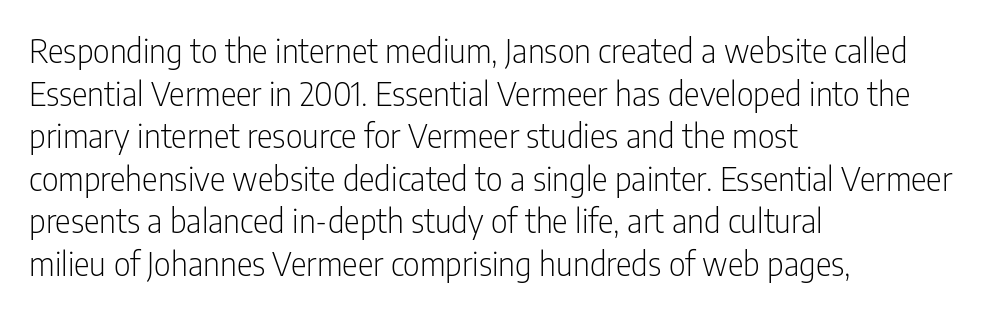
Q: Is the text bold? A: No.
Q: Is the text italic (slanted)? A: No, it is upright.
Q: Is the typeface a serif or a sans-serif typeface? A: Sans-serif.
Q: Is the text underlined? A: No.
Q: How is the paragraph aligned? A: Left-aligned.
Q: Is the spacing between letters normal or unusually wide? A: Normal.
Q: Is the spacing between lines tight, normal or loose? A: Normal.
Q: Width (condensed, normal, or wide)? A: Condensed.
Q: Stroke contrast? A: Low.
Q: x-height? A: Medium.
Q: Monospaced? A: No.
